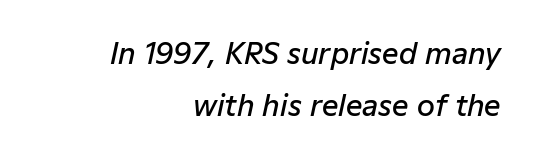
{"italic": "yes", "lean": "right", "slant_degrees": 12, "bold": "semi", "weight": "semibold", "width": "normal", "stroke_contrast": "low", "x_height": "medium", "monospaced": "no", "underline": "no", "align": "right", "line_spacing_ratio": 1.81, "letter_spacing": "normal", "letter_spacing_em": 0.0, "glyph_px": 29}
